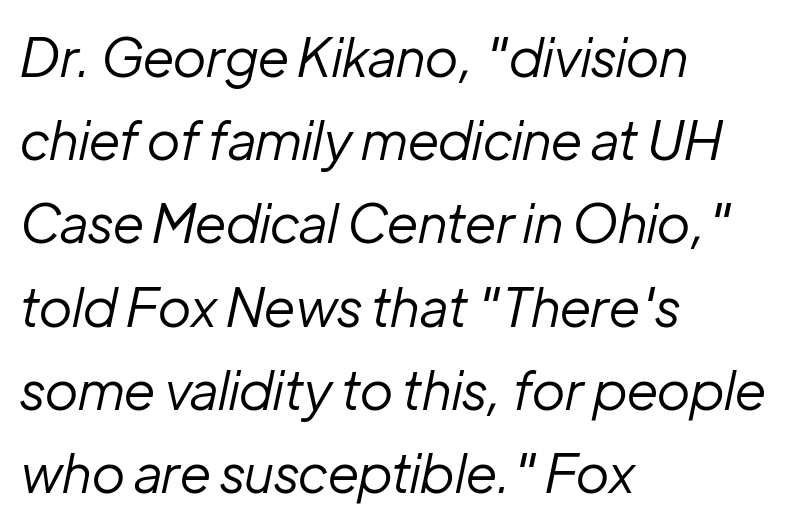
The image shows 53 px regular-weight type, italic (leaning right); set left-aligned, normal line spacing (1.57x), normal letter spacing, not underlined; low stroke contrast and a medium x-height.
